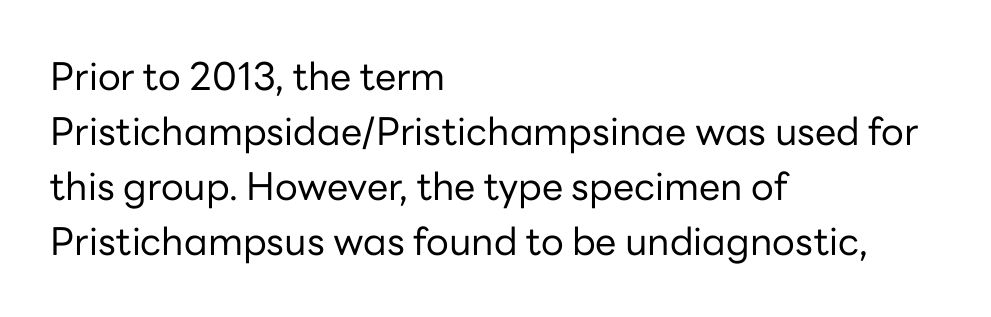
The image shows 38 px regular-weight sans-serif type, upright; set left-aligned, normal line spacing (1.45x), normal letter spacing, not underlined; low stroke contrast and a medium x-height.
